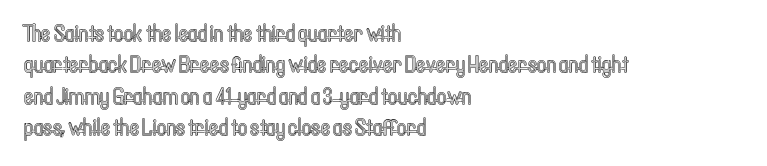
Q: Is the text italic (slanted)? A: No, it is upright.
Q: Is the text underlined? A: No.
Q: How is the paragraph aligned? A: Left-aligned.
Q: Is the spacing between letters normal or unusually wide? A: Normal.
Q: Is the spacing between lines tight, normal or loose? A: Normal.
